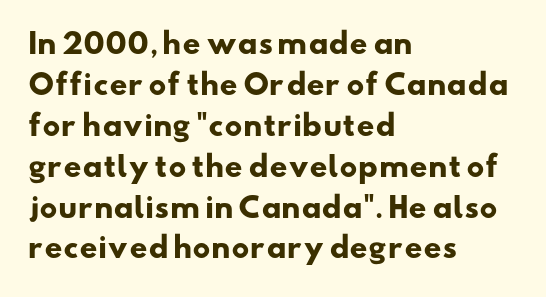
Q: Is the text bold? A: Yes.
Q: Is the typeface a serif or a sans-serif typeface? A: Sans-serif.
Q: Is the text underlined? A: No.
Q: How is the paragraph aligned? A: Left-aligned.
Q: Is the spacing between letters normal or unusually wide? A: Normal.
Q: Is the spacing between lines tight, normal or loose? A: Normal.
Q: Width (condensed, normal, or wide)? A: Wide.
Q: Stroke contrast? A: Low.
Q: x-height? A: Small.
Q: Monospaced? A: No.
